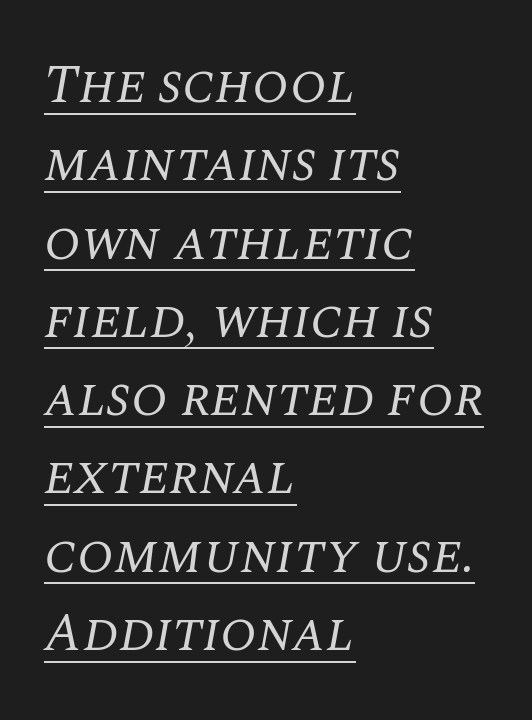
Here the glyphs are tracked normally, forming tight word shapes. These lines are rendered in a variable-pitch font. Notice how a bar underscores the lettering throughout. The space between consecutive lines is moderate. You can tell from the footed stems that serif type was used. The specimen reads as italic at a glance.
